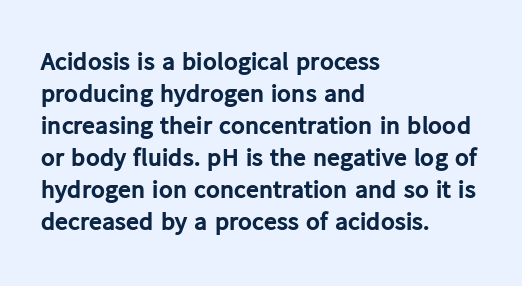
Q: Is the text bold? A: Yes.
Q: Is the text italic (slanted)? A: No, it is upright.
Q: Is the text underlined? A: No.
Q: How is the paragraph aligned? A: Left-aligned.
Q: Is the spacing between letters normal or unusually wide? A: Normal.
